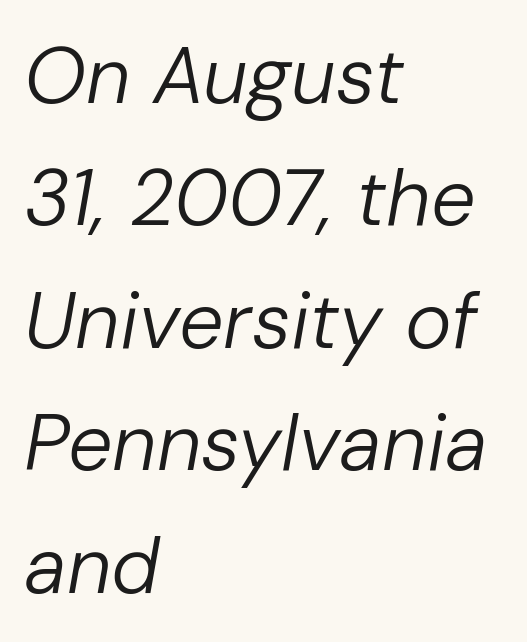
The letters sit at their default tracking, neither squeezed nor spread. If you measured baseline to baseline, you'd find a middling distance. A typesetter would call this proportional, since set widths differ per character. Does the copy run flush right? No — it runs flush left.
